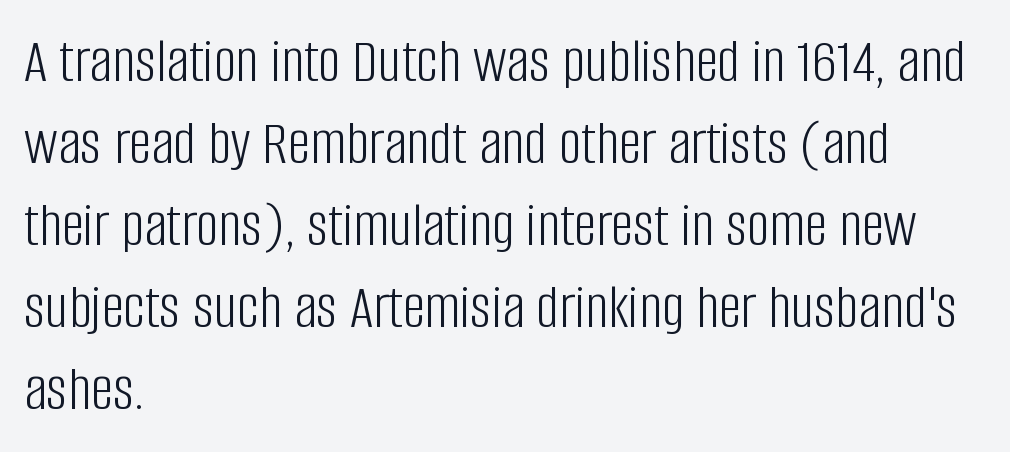
Any mark beneath the type? The region is blank. The face used here is proportionally spaced, like ordinary book or web type. Does the copy run flush right? No — it runs flush left. Note: no serifs on the glyphs. Each new line begins a customary step beneath the previous one.
